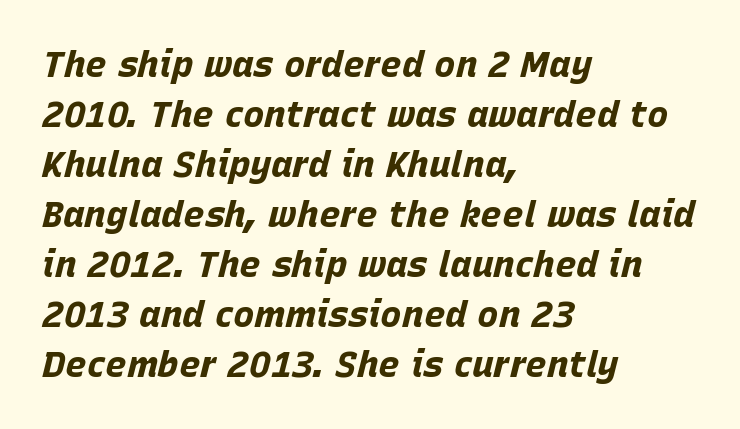
The image shows 36 px bold type, italic (leaning right); set left-aligned, normal line spacing (1.39x), normal letter spacing, not underlined; low stroke contrast and a large x-height.
